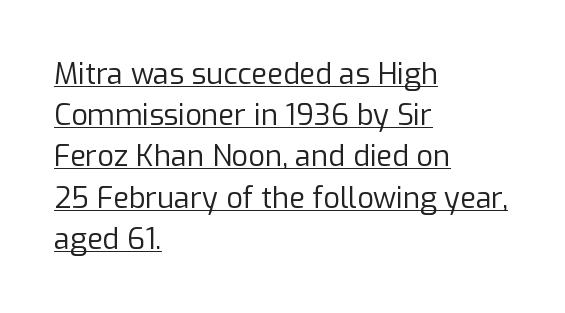
The image shows 29 px regular-weight sans-serif type, upright; set left-aligned, normal line spacing (1.42x), normal letter spacing, underlined; low stroke contrast and a medium x-height.
